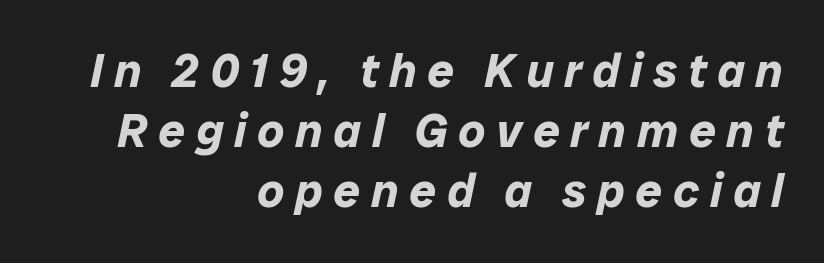
Each row of text sits above clean, open space. The lines in this sample share a right terminus and differ only in where they begin. The typography opts for an oblique posture over an upright one. Letter spacing: wide. The typesetting leans heavy: a genuine bold. These lines sit exactly where default settings would place them.
